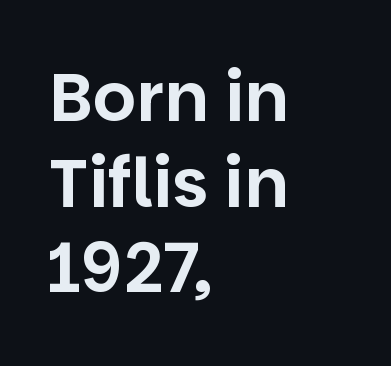
The image shows 68 px sans-serif type, upright; set left-aligned, normal line spacing (1.26x), normal letter spacing, not underlined; low stroke contrast and a large x-height.
